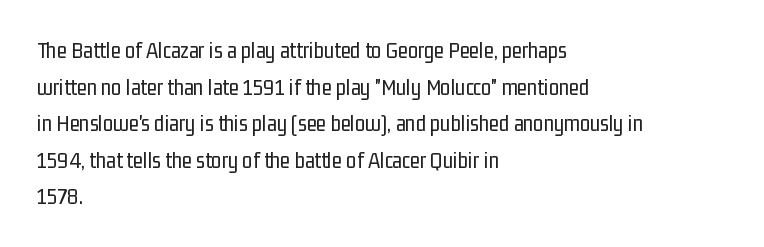
{"italic": "no", "bold": "no", "underline": "no", "align": "left", "line_spacing": "normal", "line_spacing_ratio": 1.59, "letter_spacing": "normal", "letter_spacing_em": 0.0, "glyph_px": 23}
